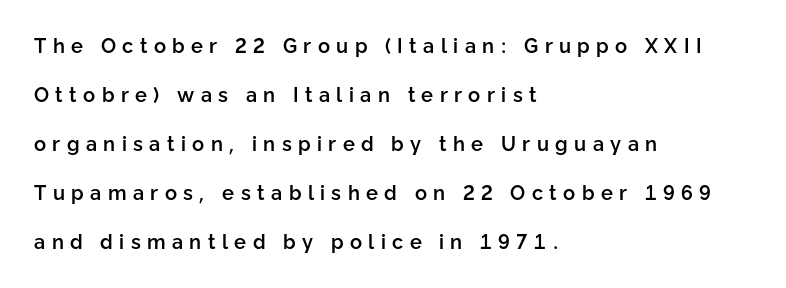
{"italic": "no", "bold": "semi", "underline": "no", "align": "left", "line_spacing": "loose", "line_spacing_ratio": 2.45, "letter_spacing": "wide", "letter_spacing_em": 0.32, "glyph_px": 20}
